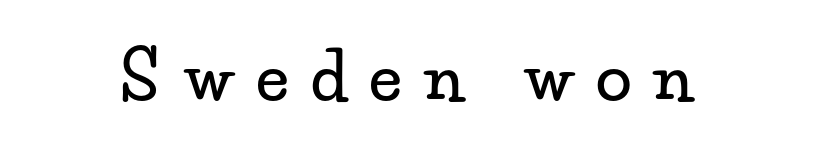
{"serif": "yes", "italic": "no", "width": "wide", "stroke_contrast": "low", "x_height": "small", "monospaced": "no", "underline": "no", "letter_spacing": "wide", "letter_spacing_em": 0.34, "glyph_px": 65}
